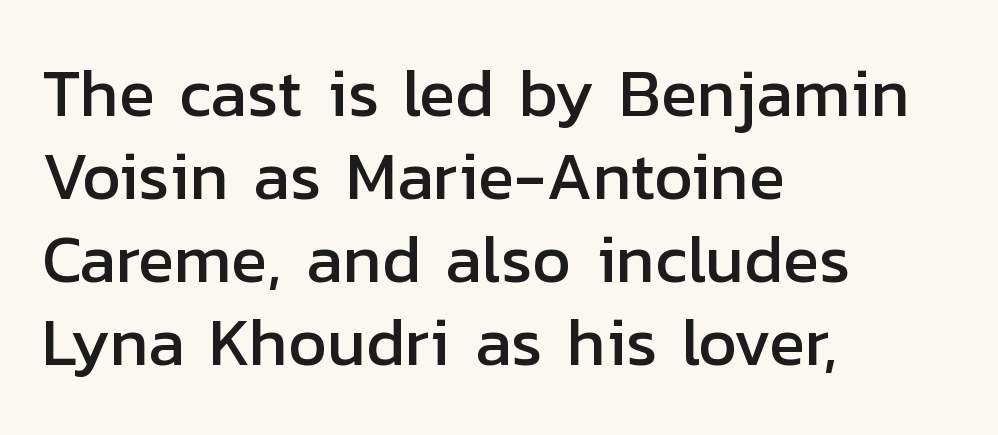
Q: Is the text italic (slanted)? A: No, it is upright.
Q: Is the typeface a serif or a sans-serif typeface? A: Sans-serif.
Q: Is the text underlined? A: No.
Q: How is the paragraph aligned? A: Left-aligned.
Q: Is the spacing between letters normal or unusually wide? A: Normal.
Q: Width (condensed, normal, or wide)? A: Normal.
Q: Stroke contrast? A: Low.
Q: x-height? A: Medium.
Q: Monospaced? A: No.
